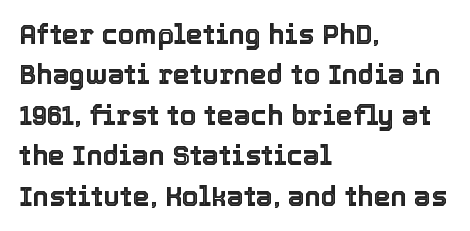
Q: Is the text italic (slanted)? A: No, it is upright.
Q: Is the text underlined? A: No.
Q: How is the paragraph aligned? A: Left-aligned.
Q: Is the spacing between letters normal or unusually wide? A: Normal.
Q: Is the spacing between lines tight, normal or loose? A: Normal.
